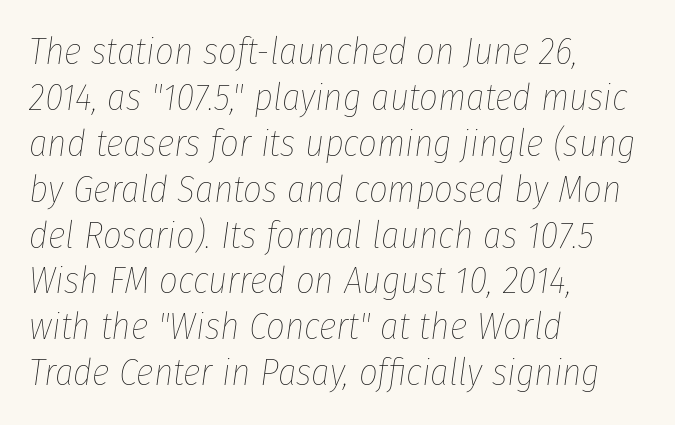
{"italic": "yes", "lean": "right", "slant_degrees": 8, "bold": "no", "weight": "thin", "width": "condensed", "stroke_contrast": "low", "x_height": "medium", "monospaced": "no", "underline": "no", "align": "left", "line_spacing_ratio": 1.24, "letter_spacing": "normal", "letter_spacing_em": 0.0, "glyph_px": 37}
